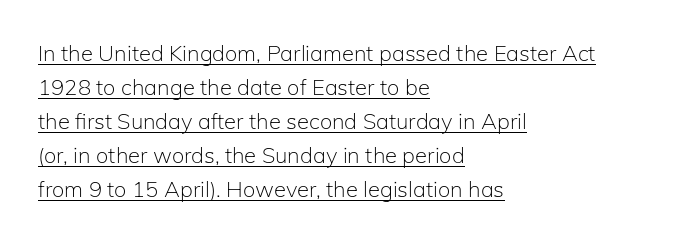
{"italic": "no", "bold": "no", "underline": "yes", "align": "left", "line_spacing": "normal", "line_spacing_ratio": 1.54, "letter_spacing": "normal", "letter_spacing_em": 0.0, "glyph_px": 22}
